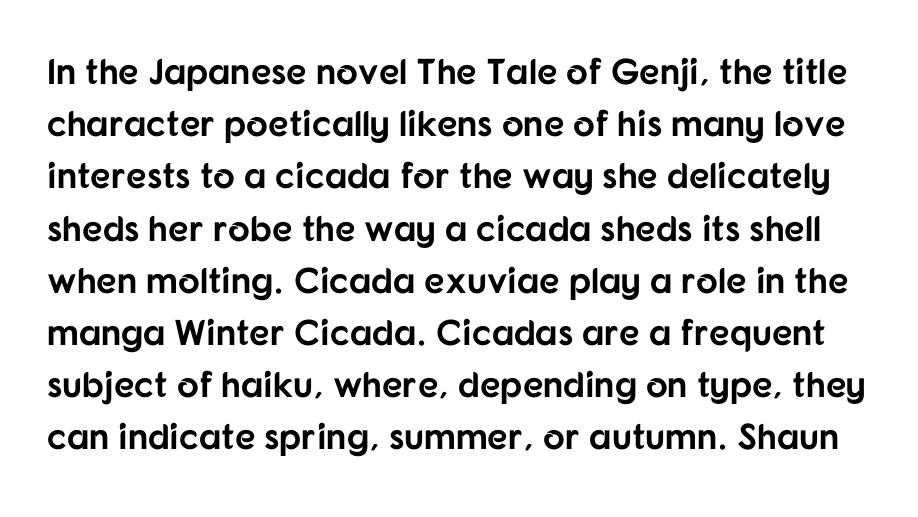
Nobody drew a line under any word here. The passage shown is typed in a proportional face where columns would drift. Regarding serifs, this sample does without them. The type sits square on the baseline with zero lean. These lines sit exactly where default settings would place them. In terms of weight, the rendering is a true, heavy bold.
